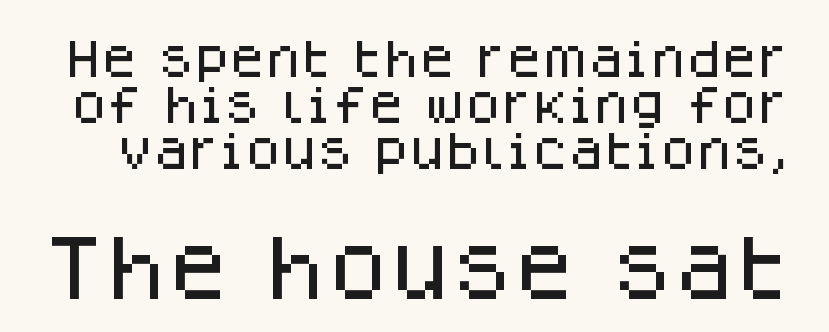
You could not count columns in this text — the font is proportionally spaced. The text was rendered using a sans face with plain stroke endings. Posture: straight, roman, zero tilt. Interline gaps are noticeably narrow in this sample. The rendering enlarges the type as you move from the upper chunk to the lower.
